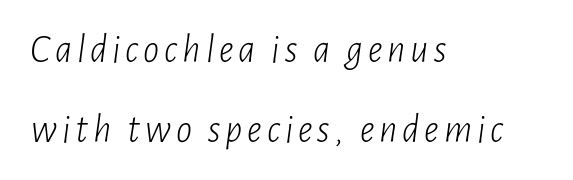
Is this a heavy cut? Hardly; it is regular or lighter. The string is rendered with underlining switched off. Reading down the block, your eye returns to a fixed left position each line. Vertical spacing — loose. The text carries the slant typical of an italic or oblique font.
